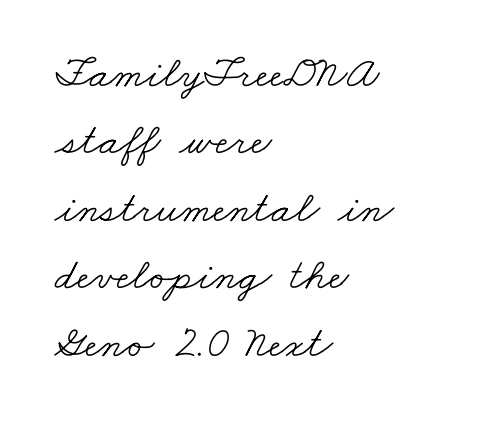
Small tapered or slab feet sit at the stroke ends, so this counts as serif. Words appear dense and cohesive because spacing is normal. Left-aligned paragraph, ragged on the right. No heavy texture on the line: the type isn't bold. The leading is moderate, giving the passage an even texture. A bare baseline throughout the passage.
